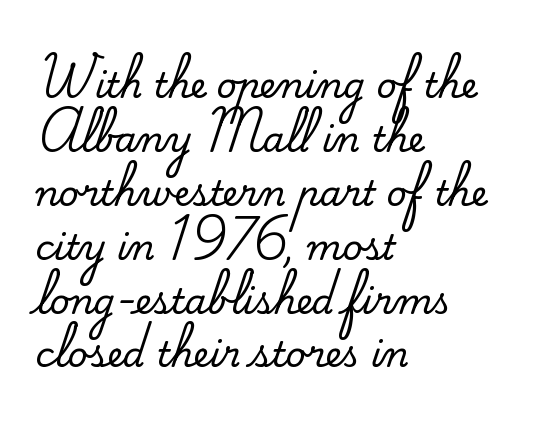
The image shows 35 px serif type; set left-aligned, normal line spacing (1.54x), normal letter spacing, not underlined; medium stroke contrast and a small x-height.
